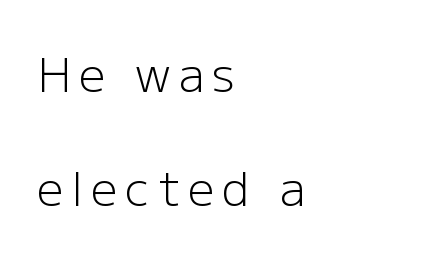
Q: Is the text bold? A: No.
Q: Is the text italic (slanted)? A: No, it is upright.
Q: Is the typeface a serif or a sans-serif typeface? A: Sans-serif.
Q: Is the text underlined? A: No.
Q: How is the paragraph aligned? A: Left-aligned.
Q: Is the spacing between lines tight, normal or loose? A: Loose.
Q: Width (condensed, normal, or wide)? A: Normal.
Q: Stroke contrast? A: Low.
Q: x-height? A: Medium.
Q: Monospaced? A: No.
